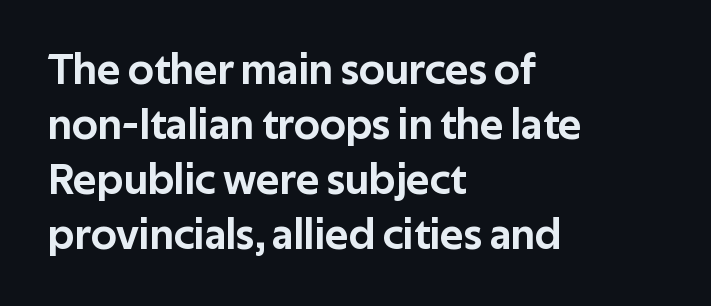
The image shows 44 px sans-serif type, upright; set left-aligned, normal line spacing (1.25x), normal letter spacing, not underlined; low stroke contrast and a medium x-height.
